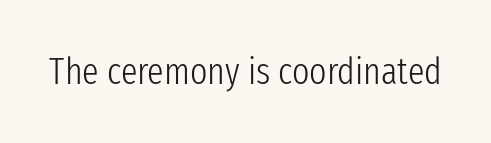
{"serif": "no", "italic": "no", "bold": "no", "weight": "light", "width": "condensed", "stroke_contrast": "low", "x_height": "medium", "monospaced": "no", "underline": "no", "letter_spacing": "normal", "letter_spacing_em": 0.0, "glyph_px": 37}
